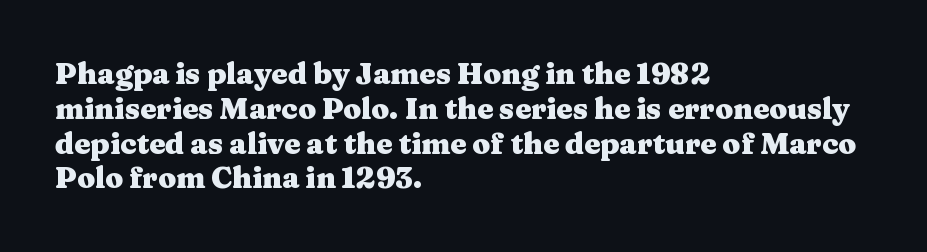
The image shows 29 px heavy, wide serif type, upright; set left-aligned, line spacing 1.2x, normal letter spacing, not underlined; medium stroke contrast and a medium x-height.
